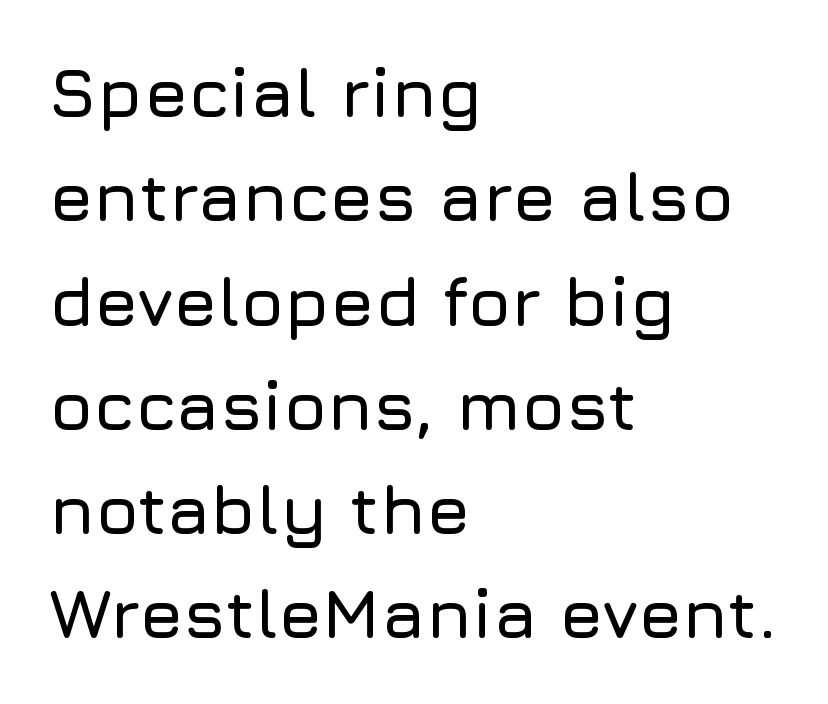
{"serif": "no", "italic": "no", "width": "normal", "stroke_contrast": "low", "x_height": "medium", "monospaced": "no", "underline": "no", "align": "left", "line_spacing": "normal", "line_spacing_ratio": 1.49, "letter_spacing": "normal", "letter_spacing_em": 0.0, "glyph_px": 70}
